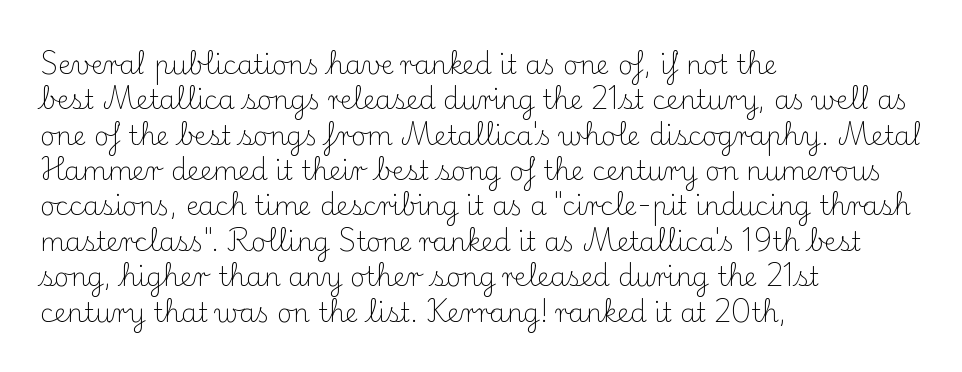
Vertically, the passage feels balanced, rows spaced as you'd expect. No italicization has been applied; the sample stays upright. A bare baseline throughout the passage. Think standard paragraph weight, or any step lighter than that.
